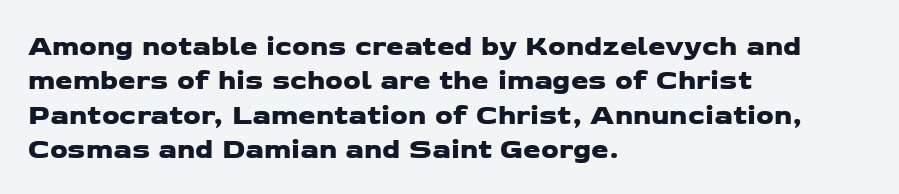
{"serif": "no", "width": "wide", "stroke_contrast": "low", "x_height": "medium", "monospaced": "no", "underline": "no", "align": "left", "line_spacing_ratio": 1.23, "letter_spacing": "normal", "letter_spacing_em": 0.0, "glyph_px": 28}
